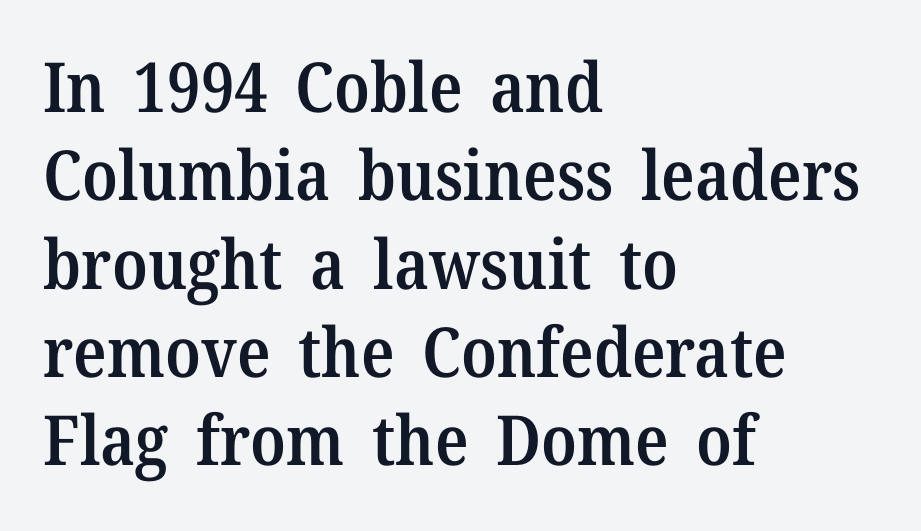
Caption: standard tracking, unaltered. Is there any slant? The stems are plumb. The passage shown is semibold, sitting just below true bold. These lines are rendered in a variable-pitch font. Old-style or modern, the face here clearly has serifs. Leftover space on each line is placed entirely after the last word.
